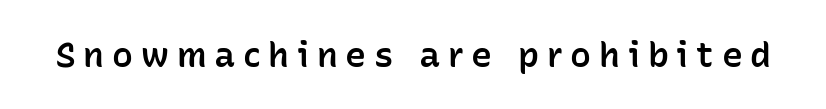
The image shows 35 px semibold sans-serif type, upright; set unusually wide letter spacing (+0.22 em), not underlined; low stroke contrast and a medium x-height.
